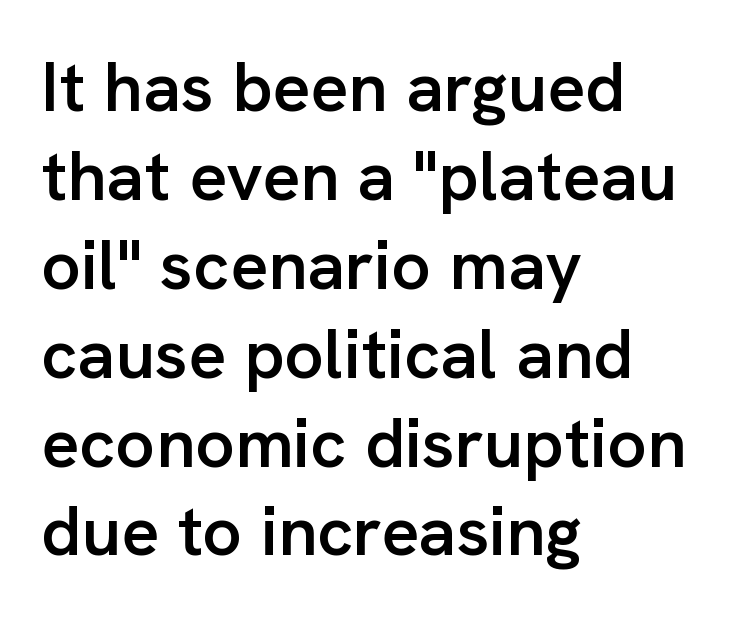
Q: Is the text bold? A: Semi-bold.
Q: Is the text italic (slanted)? A: No, it is upright.
Q: Is the typeface a serif or a sans-serif typeface? A: Sans-serif.
Q: Is the text underlined? A: No.
Q: How is the paragraph aligned? A: Left-aligned.
Q: Is the spacing between letters normal or unusually wide? A: Normal.
Q: Is the spacing between lines tight, normal or loose? A: Normal.
Q: Width (condensed, normal, or wide)? A: Normal.
Q: Stroke contrast? A: Low.
Q: x-height? A: Medium.
Q: Monospaced? A: No.
